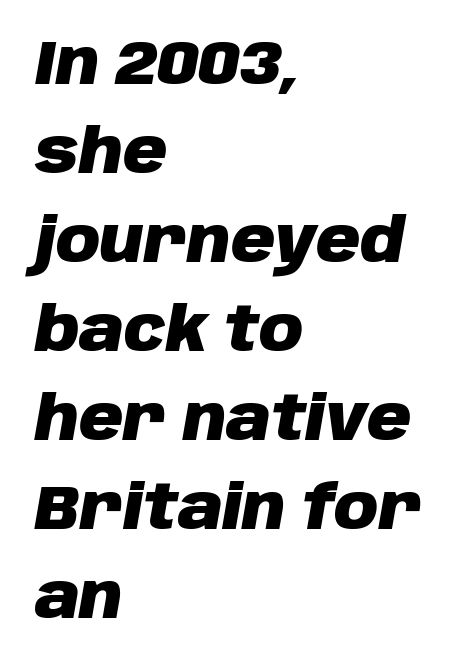
The image shows 61 px heavy type, italic (leaning right); set left-aligned, normal line spacing (1.46x), normal letter spacing, not underlined; low stroke contrast and a large x-height.
